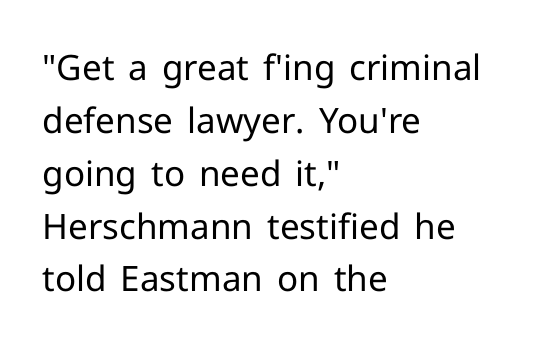
Q: Is the text bold? A: No.
Q: Is the text italic (slanted)? A: No, it is upright.
Q: Is the typeface a serif or a sans-serif typeface? A: Sans-serif.
Q: Is the text underlined? A: No.
Q: How is the paragraph aligned? A: Left-aligned.
Q: Is the spacing between letters normal or unusually wide? A: Normal.
Q: Is the spacing between lines tight, normal or loose? A: Normal.
Q: Width (condensed, normal, or wide)? A: Normal.
Q: Stroke contrast? A: Low.
Q: x-height? A: Medium.
Q: Monospaced? A: No.
